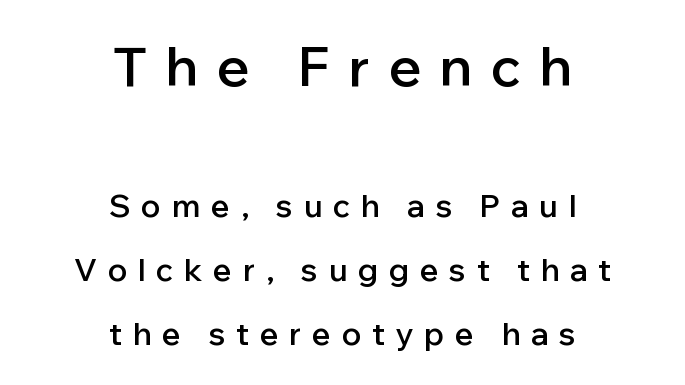
{"serif": "no", "italic": "no", "bold": "semi", "weight": "semibold", "width": "normal", "stroke_contrast": "low", "x_height": "medium", "monospaced": "no", "underline": "no", "align": "center", "line_spacing": "loose", "line_spacing_ratio": 2.06, "letter_spacing": "wide", "letter_spacing_em": 0.35, "larger_block": "first", "size_ratio": 1.74, "glyph_px": 54}
